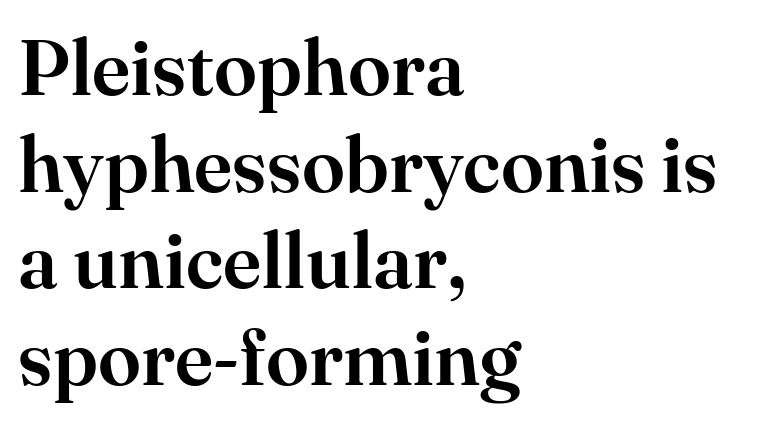
{"serif": "yes", "italic": "no", "width": "normal", "stroke_contrast": "high", "x_height": "small", "monospaced": "no", "underline": "no", "align": "left", "line_spacing_ratio": 1.24, "letter_spacing": "normal", "letter_spacing_em": 0.0, "glyph_px": 78}
